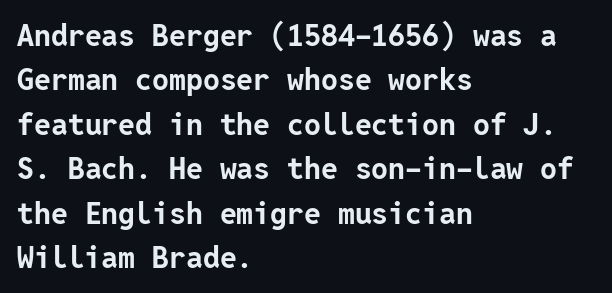
The lettering holds an erect, upright posture throughout. Bare-footed words on every line. Look at the stroke-to-counter ratio: heavy, a bold. A sans-serif font was chosen for this passage.
